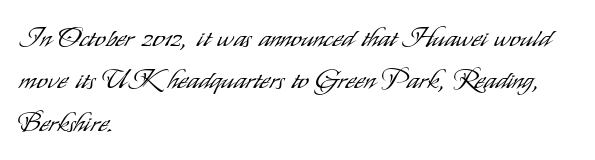
The image shows 27 px text type; set left-aligned, normal line spacing (1.57x), normal letter spacing, not underlined.
